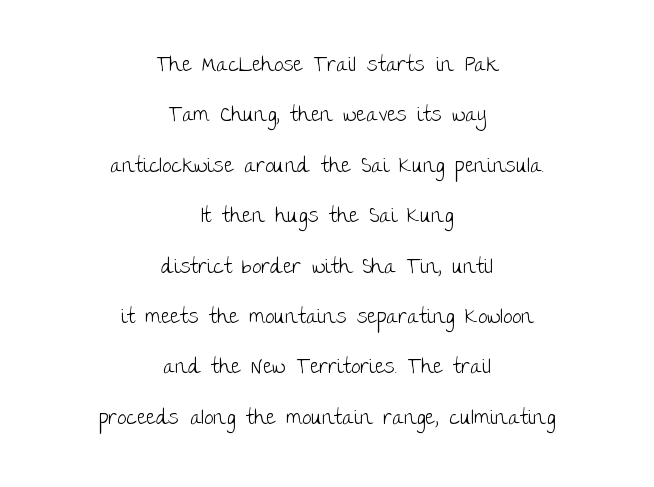
Vertical spacing — loose. No letter is thick-stroked: the sample isn't bold. The area under the type is left untouched. Characters follow at the spacing the type designer built in.
